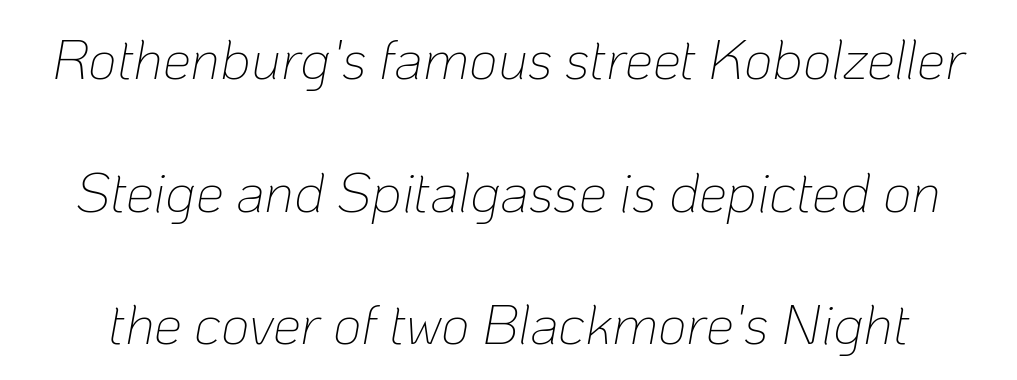
The image shows 56 px thin type, italic (leaning right); set loose line spacing (2.37x), normal letter spacing, not underlined; low stroke contrast and a medium x-height.
